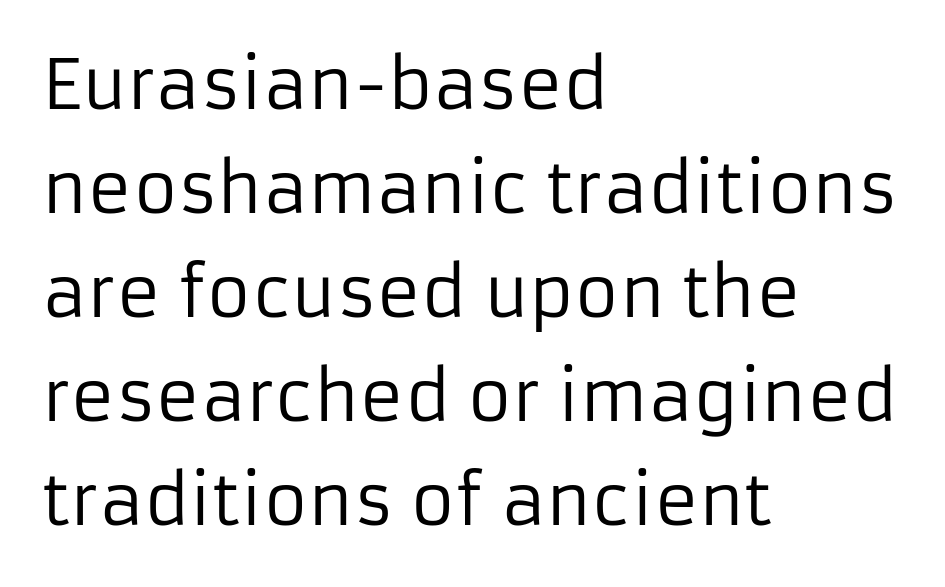
{"serif": "no", "italic": "no", "bold": "no", "weight": "regular", "width": "normal", "stroke_contrast": "low", "x_height": "medium", "monospaced": "no", "underline": "no", "align": "left", "line_spacing": "normal", "line_spacing_ratio": 1.53, "letter_spacing": "normal", "letter_spacing_em": 0.0, "glyph_px": 68}
